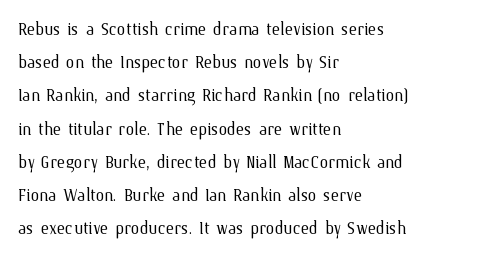
Q: Is the text bold? A: No.
Q: Is the text italic (slanted)? A: No, it is upright.
Q: Is the text underlined? A: No.
Q: How is the paragraph aligned? A: Left-aligned.
Q: Is the spacing between letters normal or unusually wide? A: Normal.
Q: Is the spacing between lines tight, normal or loose? A: Normal.
